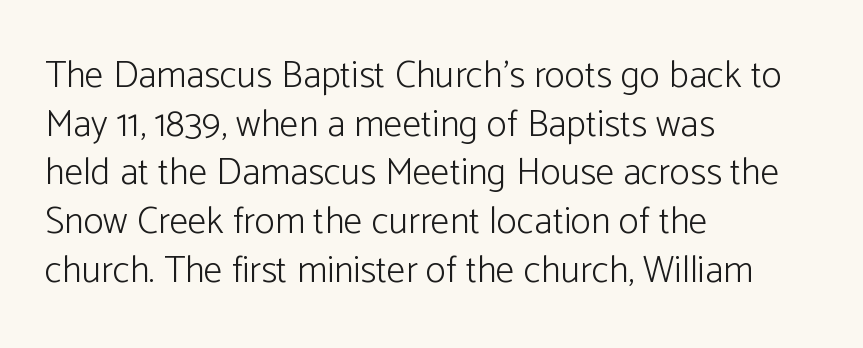
{"serif": "no", "italic": "no", "bold": "no", "weight": "light", "width": "normal", "stroke_contrast": "low", "x_height": "medium", "monospaced": "no", "underline": "no", "align": "left", "line_spacing": "normal", "line_spacing_ratio": 1.28, "letter_spacing": "normal", "letter_spacing_em": 0.0, "glyph_px": 38}
